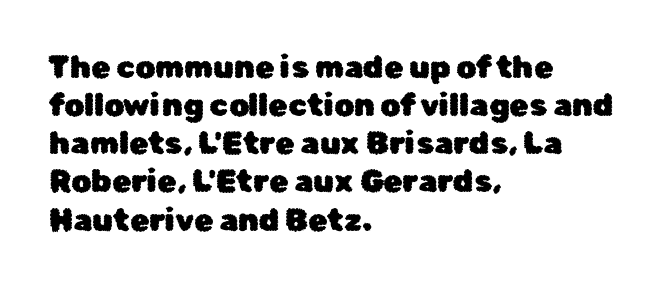
The image shows 31 px sans-serif type, upright; set left-aligned, line spacing 1.23x, normal letter spacing, not underlined; low stroke contrast and a medium x-height.
